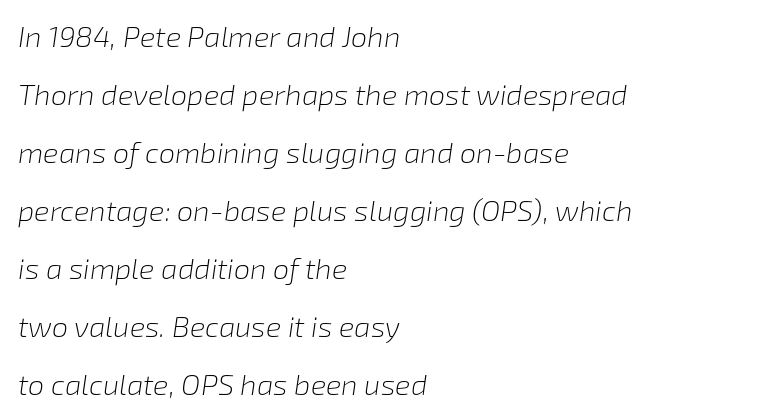
Q: Is the text bold? A: No.
Q: Is the text italic (slanted)? A: Yes, it leans right by about 8 degrees.
Q: Is the text underlined? A: No.
Q: How is the paragraph aligned? A: Left-aligned.
Q: Is the spacing between letters normal or unusually wide? A: Normal.
Q: Is the spacing between lines tight, normal or loose? A: Loose.
Q: Width (condensed, normal, or wide)? A: Normal.
Q: Stroke contrast? A: Low.
Q: x-height? A: Medium.
Q: Monospaced? A: No.
